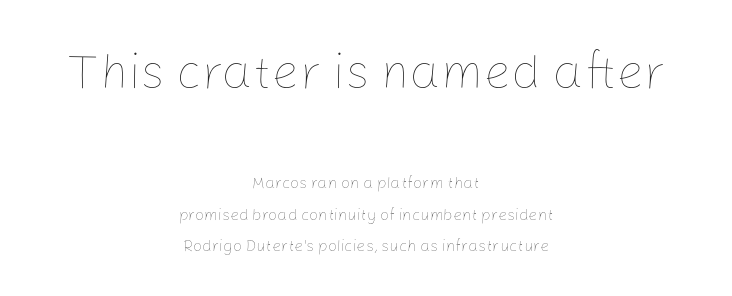
The image shows 49 px thin type, upright; set centered, loose line spacing (1.96x), normal letter spacing, not underlined; the first (top) block is 3.06x larger; low stroke contrast and a medium x-height.
